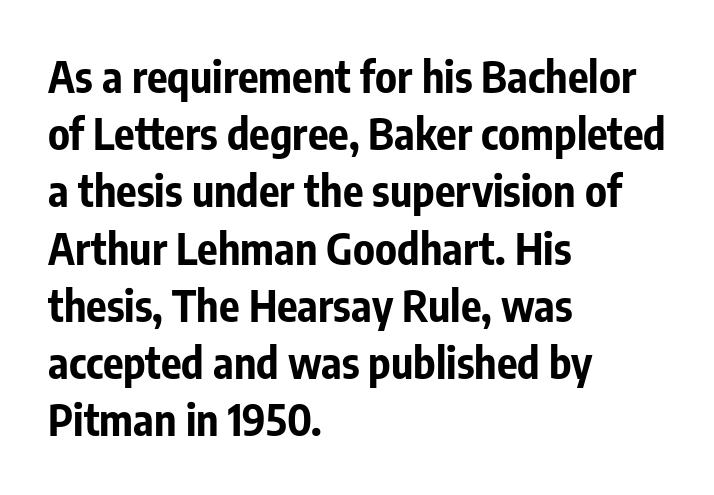
The image shows 43 px bold, condensed sans-serif type, upright; set left-aligned, normal line spacing (1.33x), normal letter spacing, not underlined; low stroke contrast and a medium x-height.
